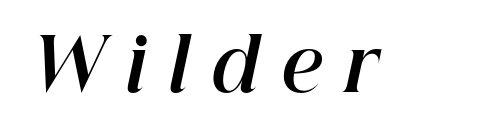
{"italic": "yes", "lean": "right", "slant_degrees": 12, "bold": "yes", "weight": "bold", "width": "normal", "stroke_contrast": "high", "x_height": "medium", "monospaced": "no", "underline": "no", "letter_spacing": "wide", "letter_spacing_em": 0.29, "glyph_px": 73}
